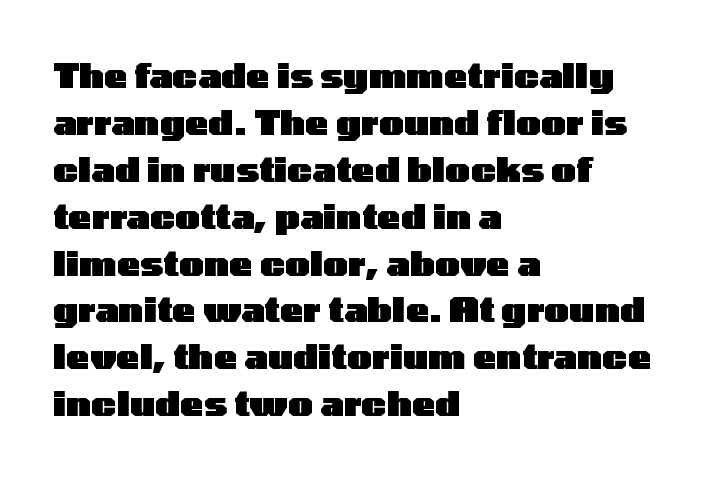
Does the lettering tilt? It doesn't — this is upright. Words float on clear page, feet unadorned. Honestly, the row spacing looks completely unremarkable. A classic flush-left, rag-right setting is used for this passage. Type style note: lacks serifs.
